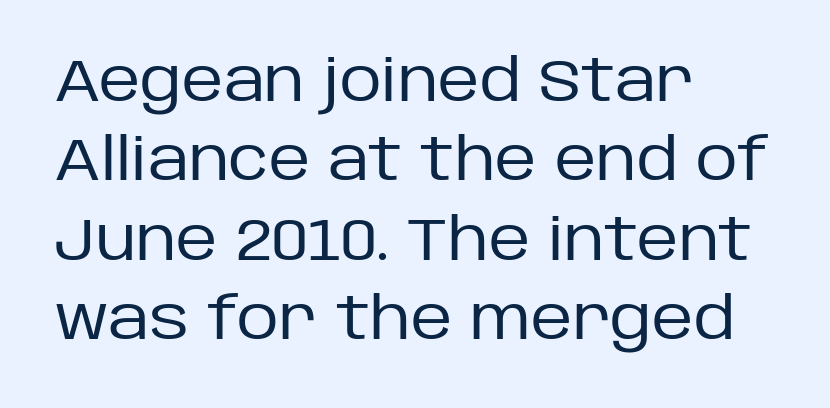
Q: Is the text bold? A: No.
Q: Is the text italic (slanted)? A: No, it is upright.
Q: Is the typeface a serif or a sans-serif typeface? A: Sans-serif.
Q: Is the text underlined? A: No.
Q: How is the paragraph aligned? A: Left-aligned.
Q: Is the spacing between letters normal or unusually wide? A: Normal.
Q: Is the spacing between lines tight, normal or loose? A: Normal.
Q: Width (condensed, normal, or wide)? A: Normal.
Q: Stroke contrast? A: Low.
Q: x-height? A: Large.
Q: Monospaced? A: No.
